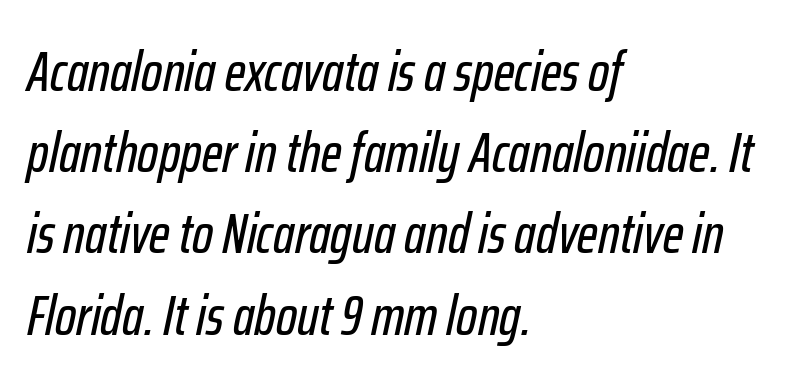
Q: Is the text italic (slanted)? A: Yes, it leans right by about 12 degrees.
Q: Is the text underlined? A: No.
Q: How is the paragraph aligned? A: Left-aligned.
Q: Is the spacing between letters normal or unusually wide? A: Normal.
Q: Is the spacing between lines tight, normal or loose? A: Normal.
Q: Width (condensed, normal, or wide)? A: Condensed.
Q: Stroke contrast? A: Low.
Q: x-height? A: Medium.
Q: Monospaced? A: No.
